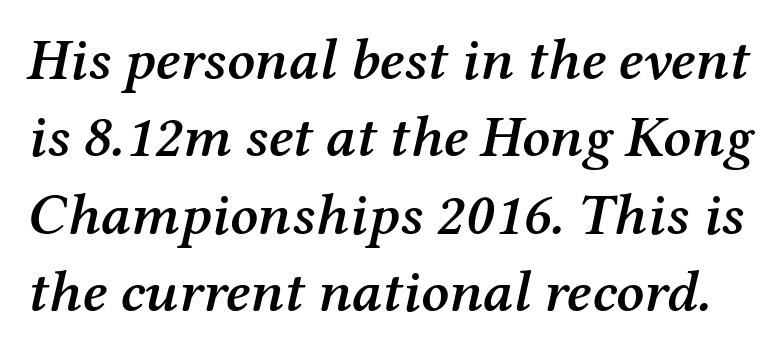
The image shows 59 px semibold serif type, italic (leaning right); set normal line spacing (1.31x), normal letter spacing, not underlined; medium stroke contrast and a medium x-height.
